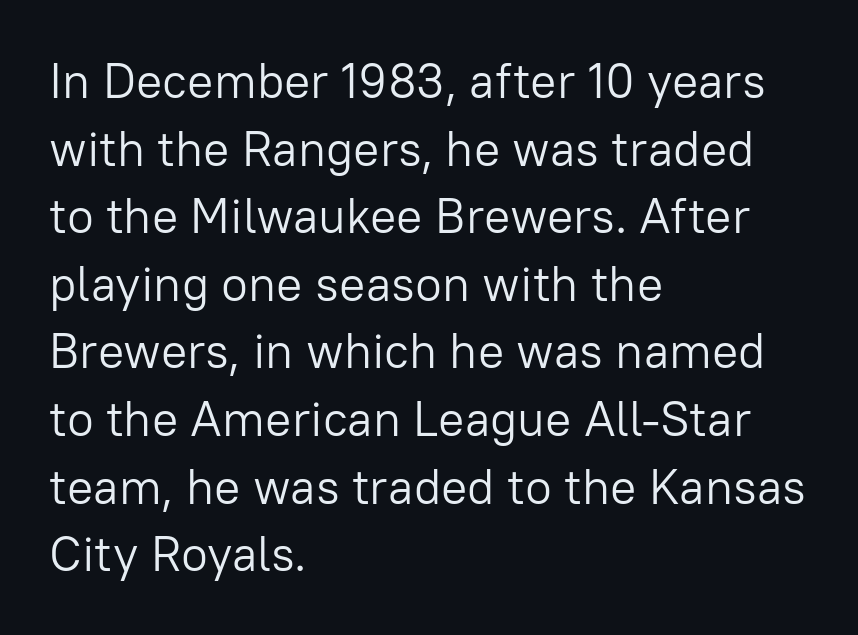
The image shows 49 px light sans-serif type, upright; set left-aligned, normal line spacing (1.38x), normal letter spacing, not underlined; low stroke contrast and a medium x-height.
